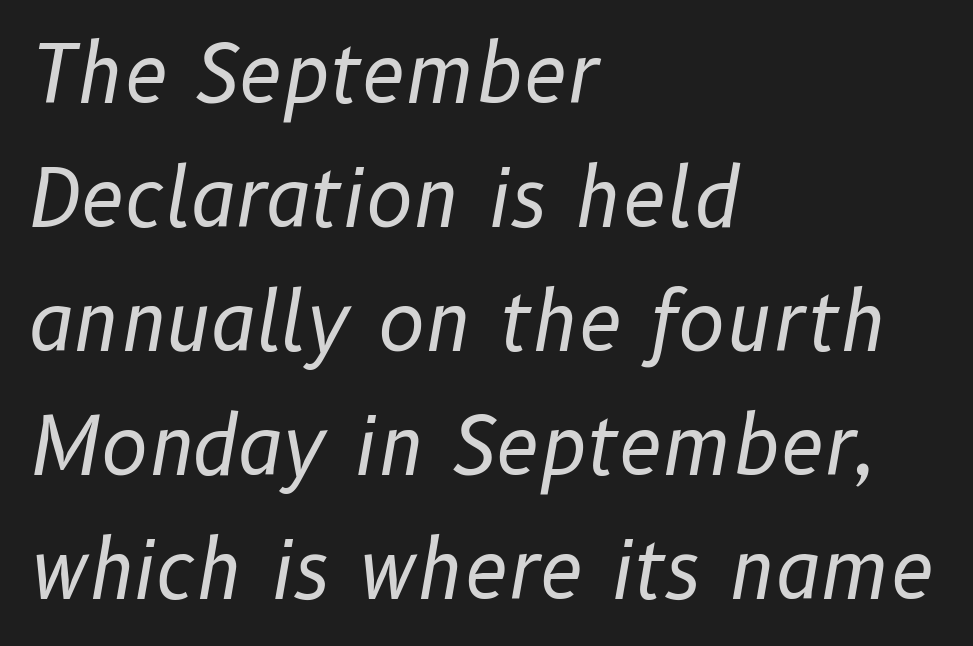
Character widths vary here, with narrow letters taking less room than wide ones. What stands out about the letter spacing? Nothing — it is the standard amount. Every character sits at an angle, as italics do. Is there much room between lines? A standard amount, neither cramped nor airy.
